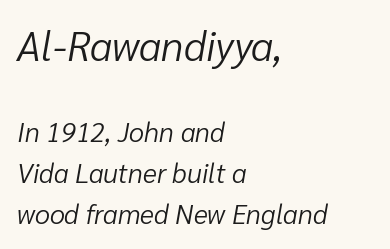
The image shows 41 px light type, italic (leaning right); set left-aligned, normal line spacing (1.53x), normal letter spacing, not underlined; the first (top) block is 1.52x larger; low stroke contrast and a medium x-height.
